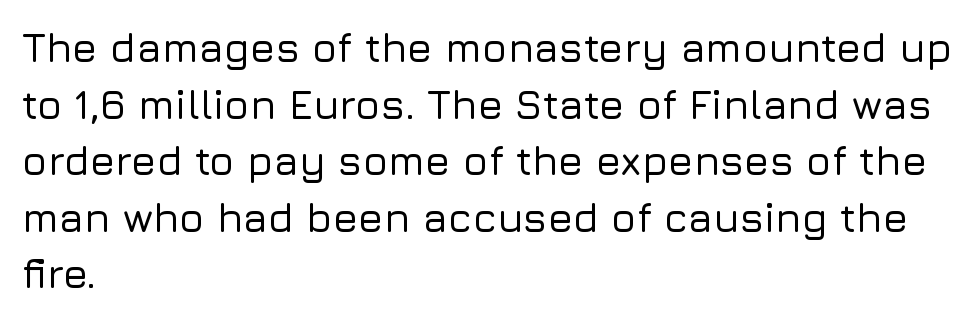
Q: Is the text italic (slanted)? A: No, it is upright.
Q: Is the typeface a serif or a sans-serif typeface? A: Sans-serif.
Q: Is the text underlined? A: No.
Q: How is the paragraph aligned? A: Left-aligned.
Q: Is the spacing between letters normal or unusually wide? A: Normal.
Q: Is the spacing between lines tight, normal or loose? A: Normal.
Q: Width (condensed, normal, or wide)? A: Normal.
Q: Stroke contrast? A: Low.
Q: x-height? A: Medium.
Q: Monospaced? A: No.
